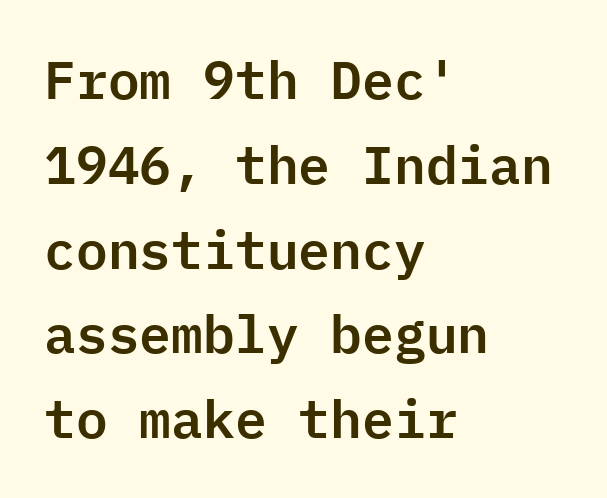
The letters sit at their default tracking, neither squeezed nor spread. Leftover space on each line is placed entirely after the last word. I'd call this a sans setting — the letters go barefoot. Line spacing here is normal.
